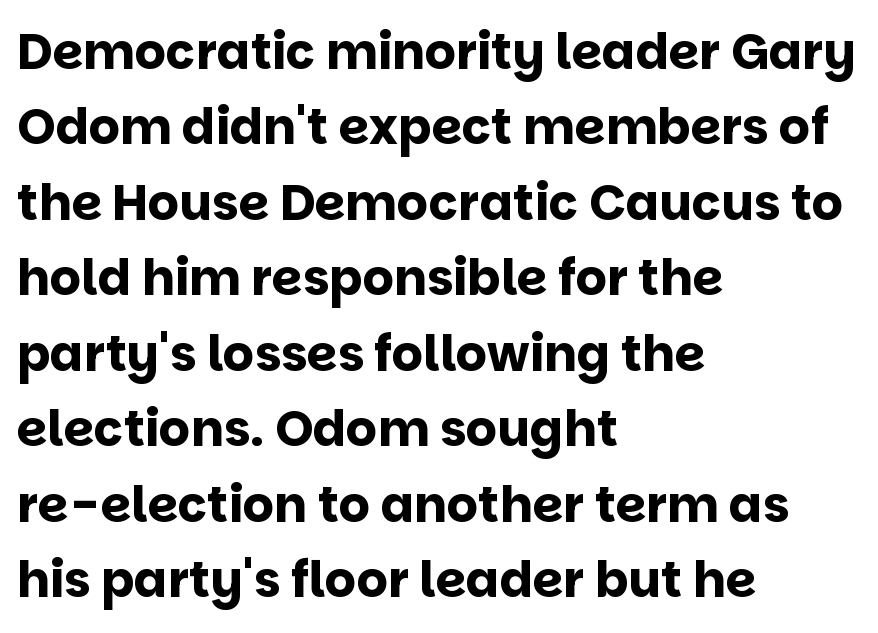
Looks like regular typesetting: each glyph gets only the width it needs. Each row of text sits above clean, open space. Every row of glyphs begins at an identical x-position on the left. Characters remain perfectly vertical along every line. Serifs: no, the terminals of the letterforms are clean.
